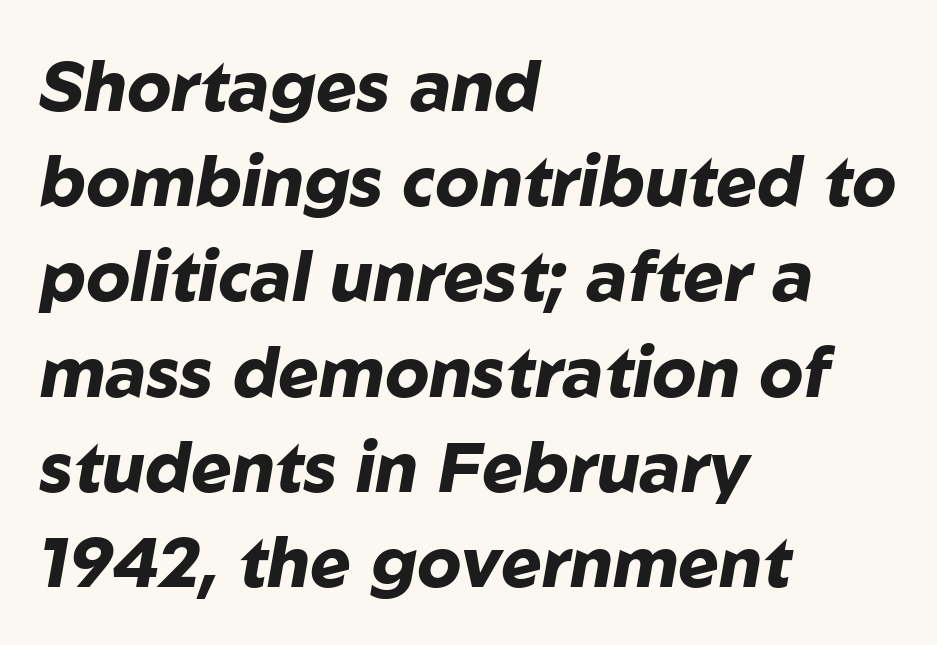
Q: Is the text bold? A: Yes.
Q: Is the text italic (slanted)? A: Yes, it leans right by about 10 degrees.
Q: Is the text underlined? A: No.
Q: How is the paragraph aligned? A: Left-aligned.
Q: Is the spacing between letters normal or unusually wide? A: Normal.
Q: Is the spacing between lines tight, normal or loose? A: Normal.
Q: Width (condensed, normal, or wide)? A: Normal.
Q: Stroke contrast? A: Low.
Q: x-height? A: Medium.
Q: Monospaced? A: No.
